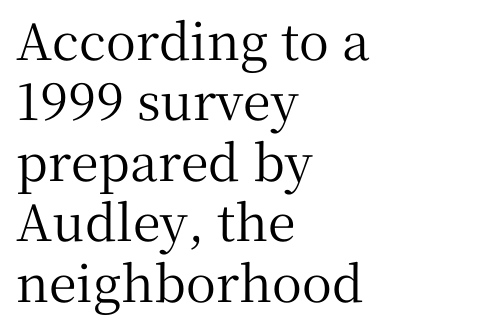
The image shows 50 px serif type, upright; set left-aligned, line spacing 1.21x, normal letter spacing, not underlined; medium stroke contrast and a medium x-height.
